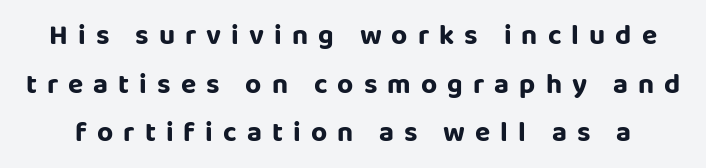
Q: Is the text italic (slanted)? A: No, it is upright.
Q: Is the typeface a serif or a sans-serif typeface? A: Sans-serif.
Q: Is the text underlined? A: No.
Q: Is the spacing between letters normal or unusually wide? A: Unusually wide.
Q: Width (condensed, normal, or wide)? A: Normal.
Q: Stroke contrast? A: Low.
Q: x-height? A: Large.
Q: Monospaced? A: No.
